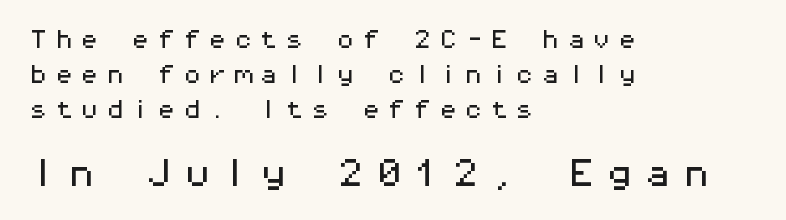
Q: Is the text italic (slanted)? A: No, it is upright.
Q: Is the typeface a serif or a sans-serif typeface? A: Sans-serif.
Q: Is the text underlined? A: No.
Q: How is the paragraph aligned? A: Left-aligned.
Q: Is the spacing between letters normal or unusually wide? A: Unusually wide.
Q: Which block of text is set in a larger size, the first (top) or the second (bottom)? A: The second (bottom) one.
Q: Width (condensed, normal, or wide)? A: Wide.
Q: Stroke contrast? A: Medium.
Q: x-height? A: Medium.
Q: Monospaced? A: Yes.
